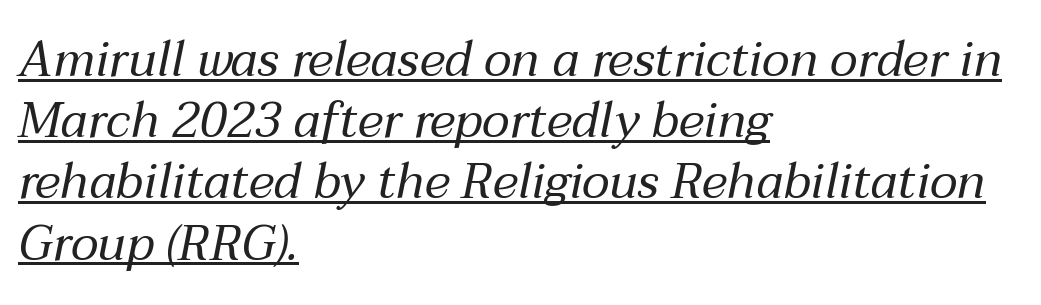
The image shows 49 px regular-weight type, italic (leaning right); set left-aligned, normal line spacing (1.25x), normal letter spacing, underlined; medium stroke contrast and a medium x-height.
